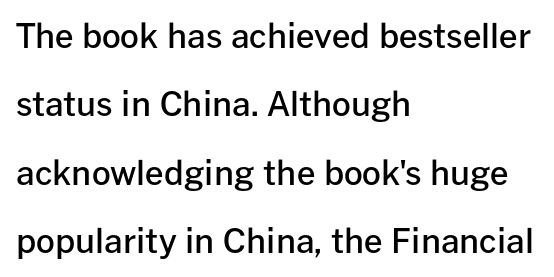
The image shows 33 px semibold sans-serif type, upright; set left-aligned, loose line spacing (2.07x), normal letter spacing, not underlined; low stroke contrast and a medium x-height.
